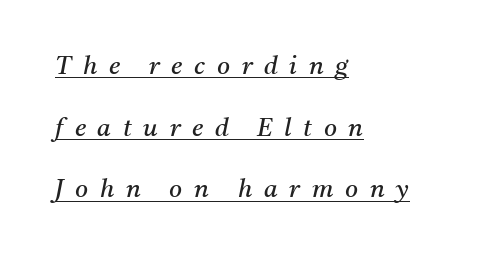
{"italic": "yes", "lean": "right", "slant_degrees": 11, "bold": "no", "underline": "yes", "align": "left", "line_spacing": "loose", "line_spacing_ratio": 2.47, "letter_spacing": "wide", "letter_spacing_em": 0.47, "glyph_px": 25}
